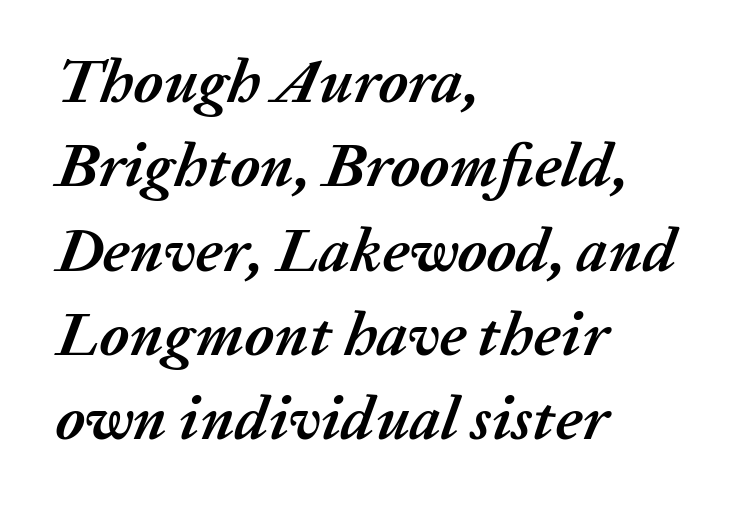
Q: Is the text bold? A: Yes.
Q: Is the text italic (slanted)? A: Yes, it leans right by about 20 degrees.
Q: Is the text underlined? A: No.
Q: How is the paragraph aligned? A: Left-aligned.
Q: Is the spacing between letters normal or unusually wide? A: Normal.
Q: Is the spacing between lines tight, normal or loose? A: Normal.
Q: Width (condensed, normal, or wide)? A: Normal.
Q: Stroke contrast? A: Medium.
Q: x-height? A: Medium.
Q: Monospaced? A: No.
